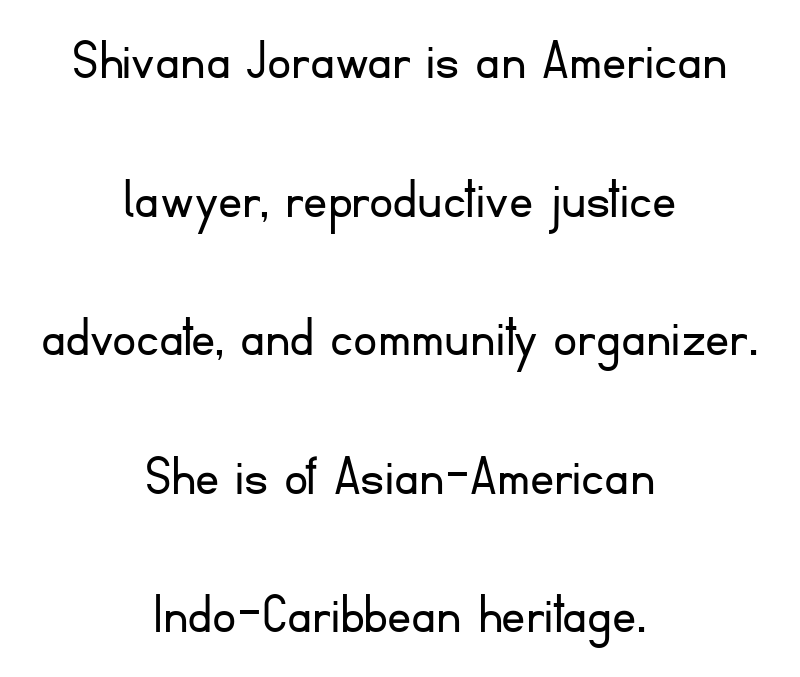
The image shows 60 px light sans-serif type, upright; set centered, loose line spacing (2.31x), normal letter spacing, not underlined; low stroke contrast and a small x-height.
